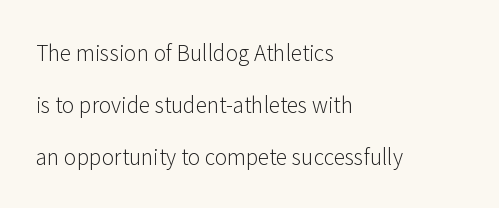
The image shows 21 px text type, upright; set left-aligned, loose line spacing (2.47x), normal letter spacing, not underlined.
